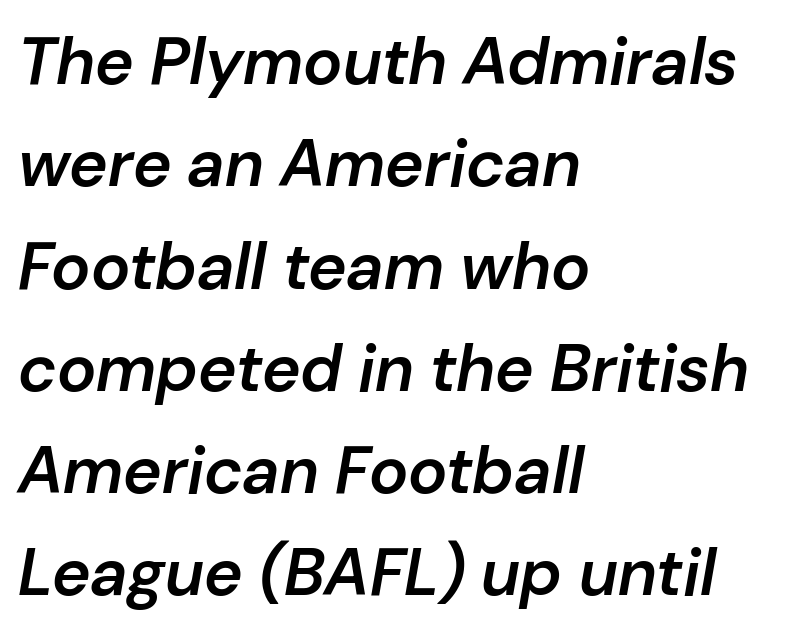
{"italic": "yes", "lean": "right", "slant_degrees": 10, "bold": "semi", "weight": "semibold", "width": "normal", "stroke_contrast": "low", "x_height": "medium", "monospaced": "no", "underline": "no", "align": "left", "line_spacing": "normal", "line_spacing_ratio": 1.55, "letter_spacing": "normal", "letter_spacing_em": 0.0, "glyph_px": 66}
